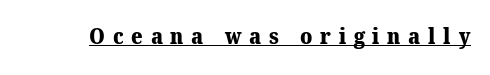
Q: Is the text bold? A: Yes.
Q: Is the text underlined? A: Yes.
Q: Is the spacing between letters normal or unusually wide? A: Unusually wide.
